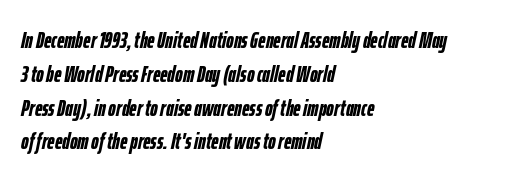
{"italic": "yes", "lean": "right", "slant_degrees": 12, "bold": "yes", "underline": "no", "align": "left", "line_spacing": "normal", "line_spacing_ratio": 1.47, "letter_spacing": "normal", "letter_spacing_em": 0.0, "glyph_px": 23}
